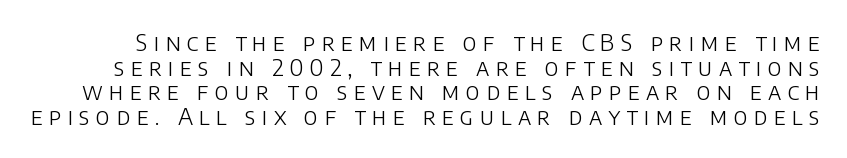
Q: Is the text bold? A: No.
Q: Is the text italic (slanted)? A: No, it is upright.
Q: Is the text underlined? A: No.
Q: Is the spacing between letters normal or unusually wide? A: Unusually wide.
Q: Is the spacing between lines tight, normal or loose? A: Tight.
